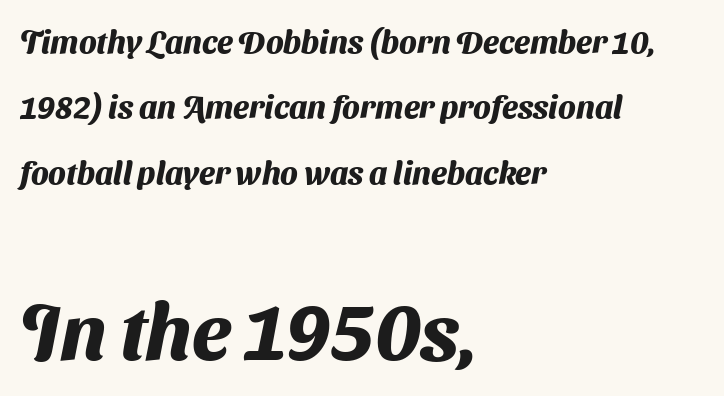
Q: Is the text bold? A: Yes.
Q: Is the typeface a serif or a sans-serif typeface? A: Sans-serif.
Q: Is the text underlined? A: No.
Q: How is the paragraph aligned? A: Left-aligned.
Q: Is the spacing between letters normal or unusually wide? A: Normal.
Q: Is the spacing between lines tight, normal or loose? A: Loose.
Q: Which block of text is set in a larger size, the first (top) or the second (bottom)? A: The second (bottom) one.
Q: Width (condensed, normal, or wide)? A: Normal.
Q: Stroke contrast? A: Medium.
Q: x-height? A: Medium.
Q: Monospaced? A: No.
